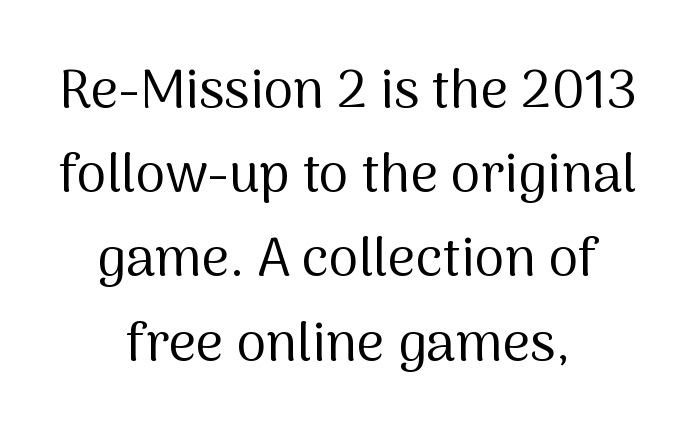
Compared with typical body copy, the letter spacing here is the same. In CSS terms this would be text-align: center. Varying glyph widths throughout — classic text-font behaviour. Examine the stroke ends and you'll find no serifs. The cut favours lightness, reaching ordinary text weight at its darkest.
